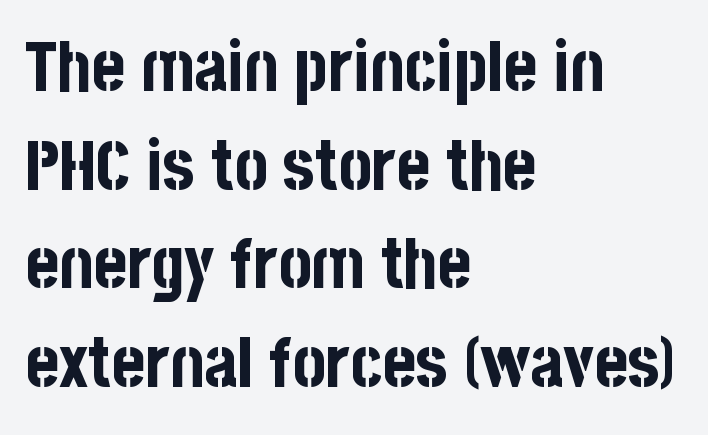
The image shows 70 px bold, condensed sans-serif type, upright; set left-aligned, normal line spacing (1.41x), normal letter spacing, not underlined; low stroke contrast and a large x-height.
